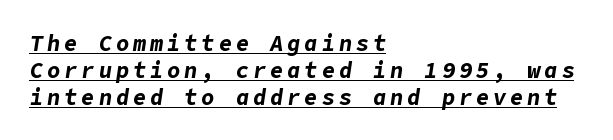
Q: Is the text bold? A: Yes.
Q: Is the text italic (slanted)? A: Yes, it leans right by about 9 degrees.
Q: Is the text underlined? A: Yes.
Q: How is the paragraph aligned? A: Left-aligned.
